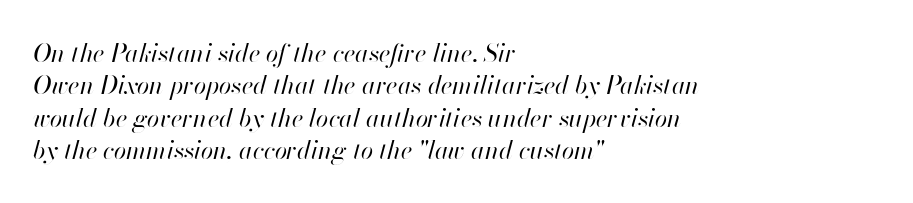
The vertical gap from one line to the next is medium. The rendering applies a slant to the glyphs. Short and long lines alike share a common starting point at left. No heavy texture on the line: the type isn't bold. Any mark beneath the type? The region is blank.
